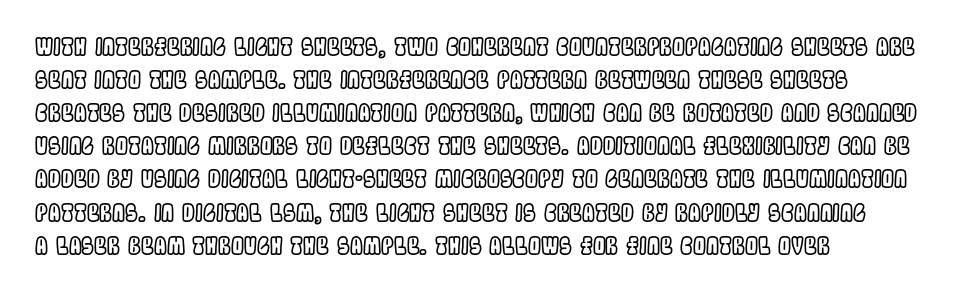
{"italic": "no", "underline": "no", "align": "left", "line_spacing": "normal", "line_spacing_ratio": 1.44, "letter_spacing": "normal", "letter_spacing_em": 0.0, "glyph_px": 23}
